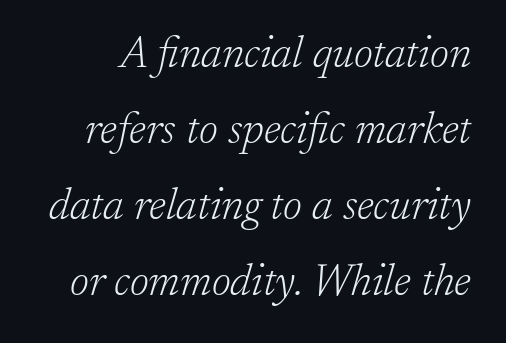
This sample has the flowing, uneven cadence of proportional lettering. The baseline area is clear. Summary of weight: not heavy and not bold. The glyphs look as if they've been sheared to an angle. This sample uses a serif face. Tracking value appears to be zero — textbook default spacing.
